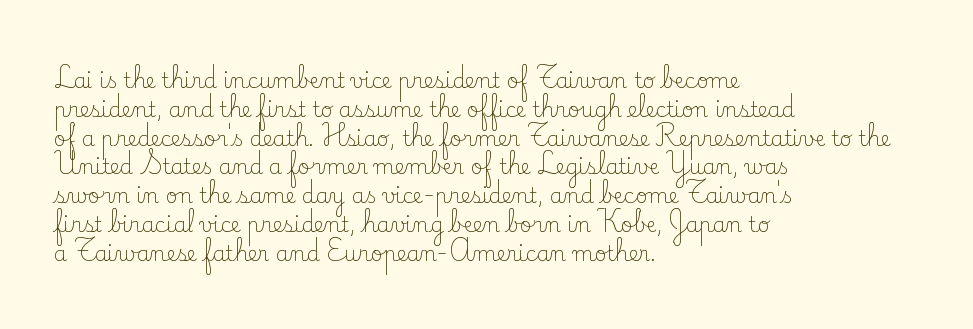
{"italic": "no", "bold": "no", "underline": "no", "align": "left", "line_spacing": "normal", "line_spacing_ratio": 1.37, "letter_spacing": "normal", "letter_spacing_em": 0.0, "glyph_px": 21}
